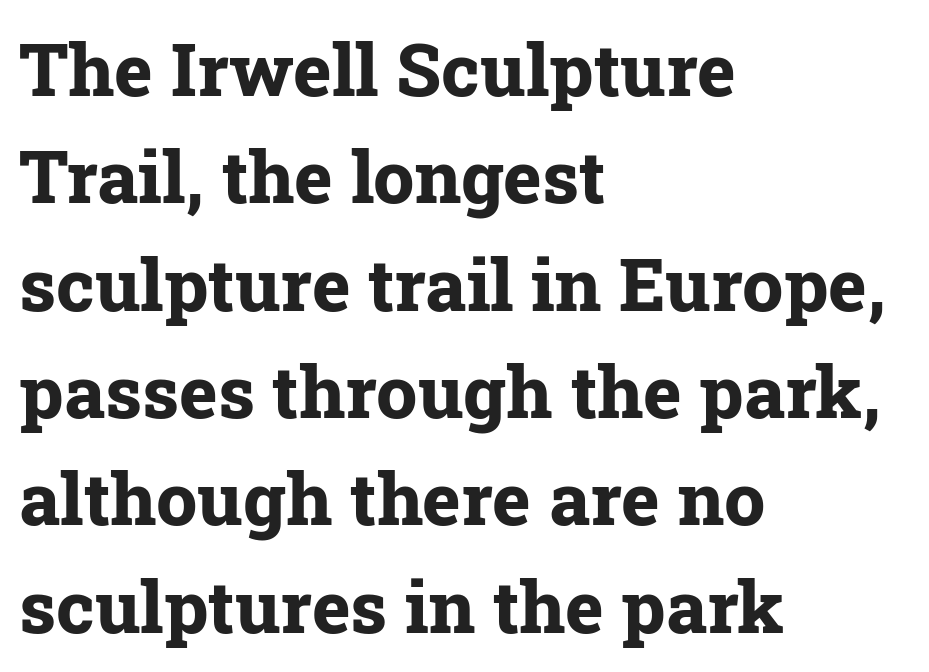
Q: Is the text bold? A: Yes.
Q: Is the text italic (slanted)? A: No, it is upright.
Q: Is the typeface a serif or a sans-serif typeface? A: Serif.
Q: Is the text underlined? A: No.
Q: How is the paragraph aligned? A: Left-aligned.
Q: Is the spacing between letters normal or unusually wide? A: Normal.
Q: Is the spacing between lines tight, normal or loose? A: Normal.
Q: Width (condensed, normal, or wide)? A: Normal.
Q: Stroke contrast? A: Low.
Q: x-height? A: Medium.
Q: Monospaced? A: No.
